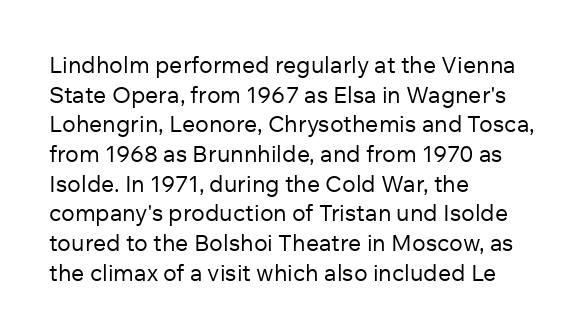
{"italic": "no", "bold": "no", "underline": "no", "align": "left", "line_spacing": "normal", "line_spacing_ratio": 1.29, "letter_spacing": "normal", "letter_spacing_em": 0.0, "glyph_px": 23}
